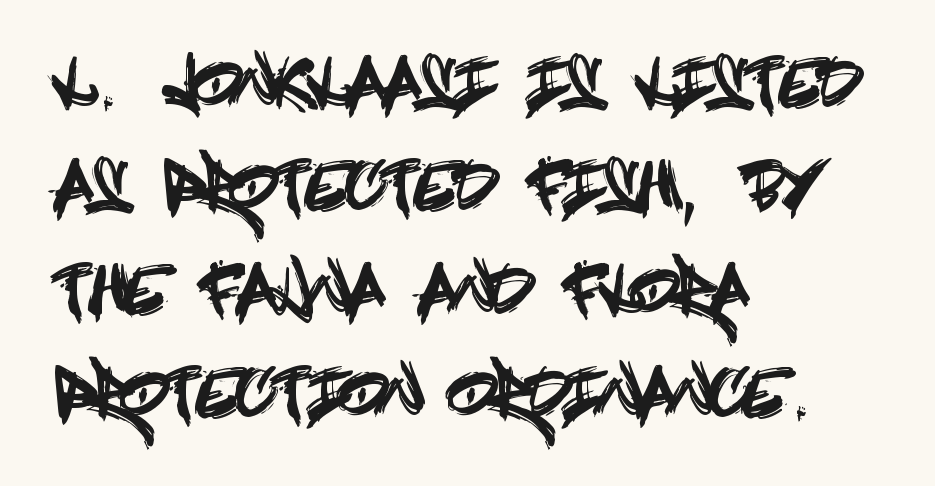
The image shows 65 px condensed sans-serif type; set left-aligned, normal line spacing (1.59x), normal letter spacing, not underlined; a large x-height.
